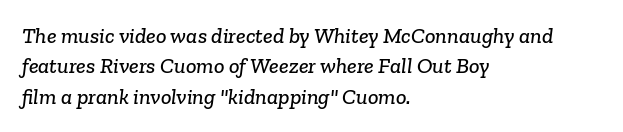
The image shows 22 px text type; set left-aligned, normal line spacing (1.38x), normal letter spacing, not underlined.
